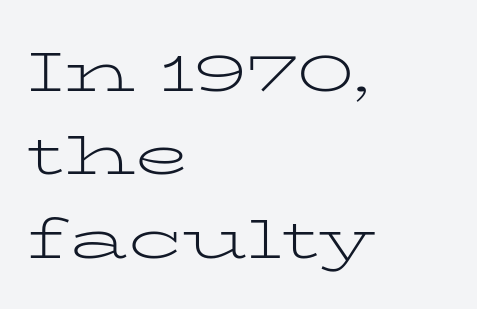
Q: Is the text bold? A: No.
Q: Is the text italic (slanted)? A: No, it is upright.
Q: Is the typeface a serif or a sans-serif typeface? A: Serif.
Q: Is the text underlined? A: No.
Q: How is the paragraph aligned? A: Left-aligned.
Q: Is the spacing between letters normal or unusually wide? A: Normal.
Q: Is the spacing between lines tight, normal or loose? A: Normal.
Q: Width (condensed, normal, or wide)? A: Wide.
Q: Stroke contrast? A: Low.
Q: x-height? A: Medium.
Q: Monospaced? A: No.
